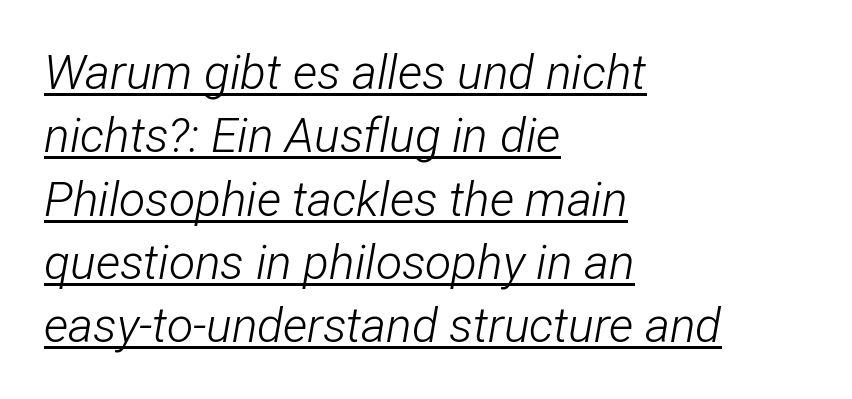
Q: Is the text bold? A: No.
Q: Is the text italic (slanted)? A: Yes, it leans right by about 12 degrees.
Q: Is the text underlined? A: Yes.
Q: How is the paragraph aligned? A: Left-aligned.
Q: Is the spacing between letters normal or unusually wide? A: Normal.
Q: Is the spacing between lines tight, normal or loose? A: Normal.
Q: Width (condensed, normal, or wide)? A: Condensed.
Q: Stroke contrast? A: Low.
Q: x-height? A: Medium.
Q: Monospaced? A: No.
